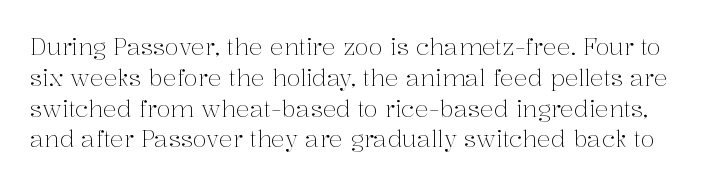
Compared with a typical body face, this is equally light or lighter still. Rule under the text: the space is simply empty. Characters follow at the spacing the type designer built in. Each new line begins a customary step beneath the previous one. Posture: vertical.
